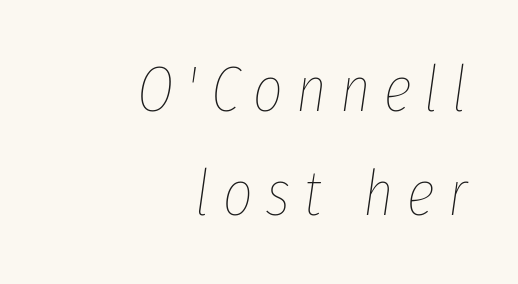
Q: Is the text bold? A: No.
Q: Is the text italic (slanted)? A: Yes, it leans right by about 8 degrees.
Q: Is the text underlined? A: No.
Q: How is the paragraph aligned? A: Right-aligned.
Q: Is the spacing between letters normal or unusually wide? A: Unusually wide.
Q: Is the spacing between lines tight, normal or loose? A: Normal.
Q: Width (condensed, normal, or wide)? A: Condensed.
Q: Stroke contrast? A: Low.
Q: x-height? A: Medium.
Q: Monospaced? A: No.
